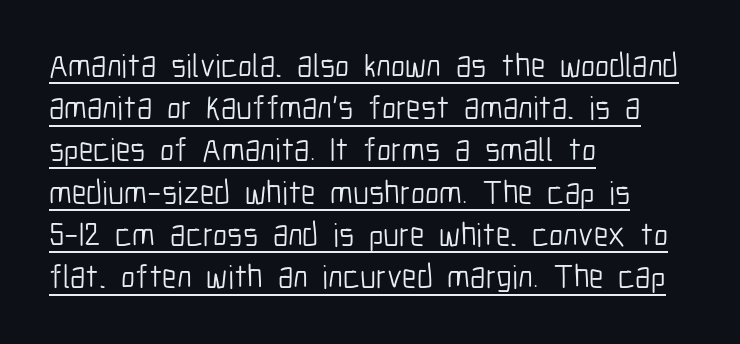
The passage shown is typed in a proportional face where columns would drift. The rendering uses the underline text-decoration. The rendering keeps characters at their native spacing. When letters stand straight like this, we call the style roman or upright. Caption: face not bold, strokes unweighted. The passage shown stacks its lines at a standard gap.
